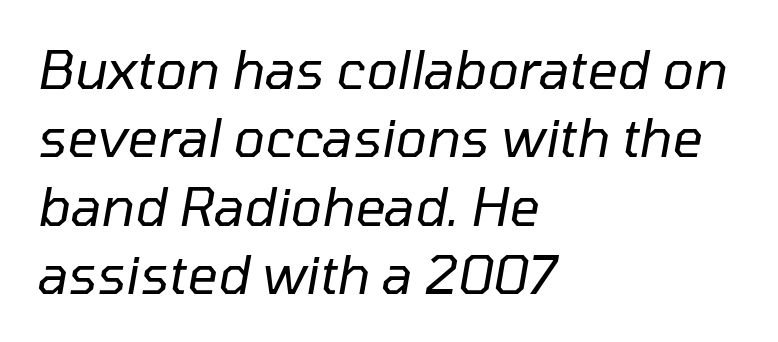
The image shows 53 px regular-weight type, italic (leaning right); set left-aligned, normal line spacing (1.29x), normal letter spacing, not underlined; low stroke contrast and a medium x-height.
